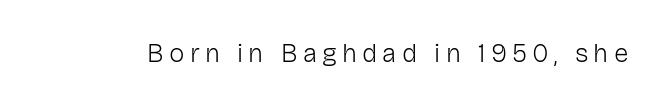
{"italic": "no", "bold": "no", "underline": "no", "letter_spacing": "wide", "letter_spacing_em": 0.2, "glyph_px": 26}
